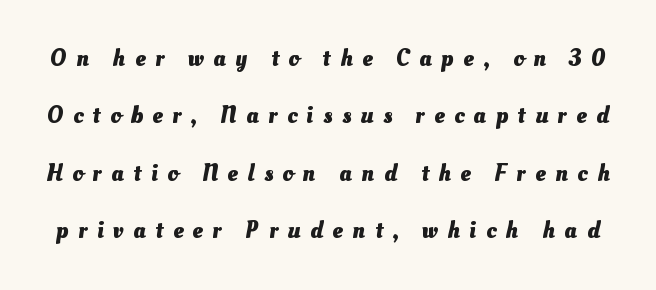
{"bold": "yes", "underline": "no", "line_spacing": "loose", "line_spacing_ratio": 2.39, "letter_spacing": "wide", "letter_spacing_em": 0.39, "glyph_px": 24}
